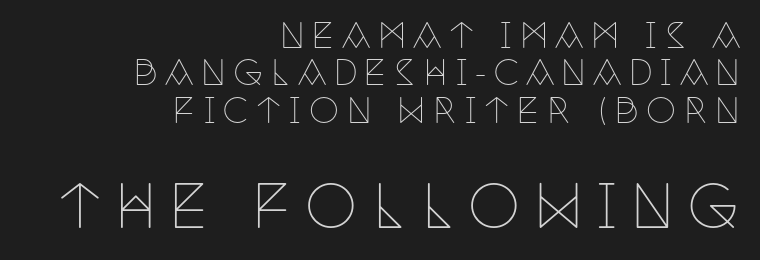
The image shows 59 px thin, condensed serif type, upright; set right-aligned, tight line spacing (1.1x), unusually wide letter spacing (+0.21 em), not underlined; the second (bottom) block is 1.74x larger; low stroke contrast and a large x-height.
